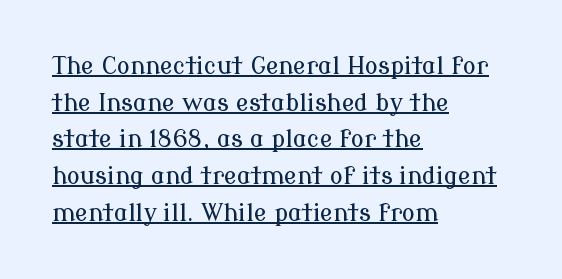
The image shows 24 px text type, upright; set left-aligned, normal line spacing (1.53x), normal letter spacing, underlined.
